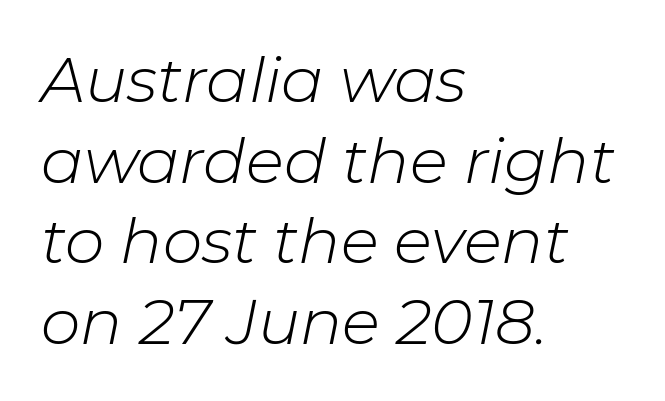
The image shows 63 px light type, italic (leaning right); set left-aligned, normal line spacing (1.28x), normal letter spacing, not underlined; low stroke contrast and a medium x-height.
